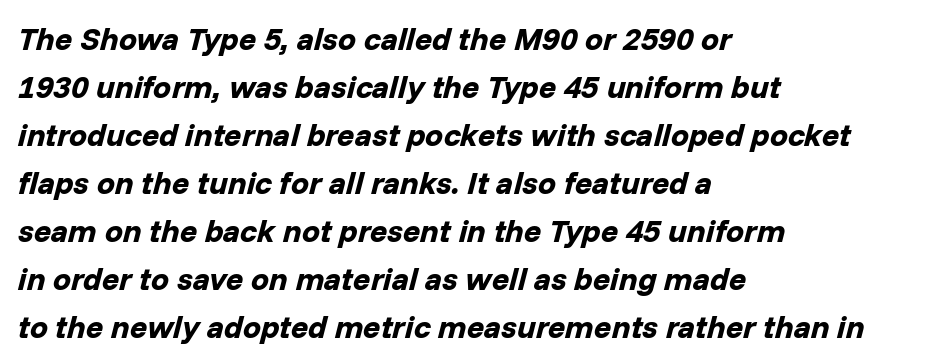
The letters advance in unequal steps, a hallmark of proportional type. Nobody touched the tracking dial on this one. What's the leading like? Ordinary, nothing unusual. Typeset ragged right — the left edge is the straight one. Rendered with sloped, italic letterforms.
